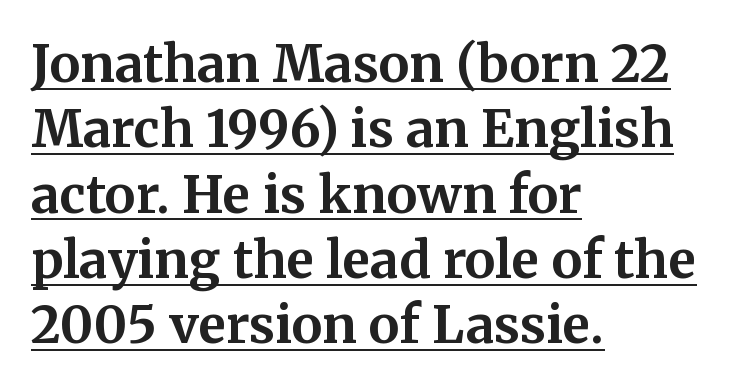
Q: Is the text bold? A: Yes.
Q: Is the text italic (slanted)? A: No, it is upright.
Q: Is the typeface a serif or a sans-serif typeface? A: Serif.
Q: Is the text underlined? A: Yes.
Q: How is the paragraph aligned? A: Left-aligned.
Q: Is the spacing between letters normal or unusually wide? A: Normal.
Q: Is the spacing between lines tight, normal or loose? A: Normal.
Q: Width (condensed, normal, or wide)? A: Normal.
Q: Stroke contrast? A: Medium.
Q: x-height? A: Medium.
Q: Monospaced? A: No.
